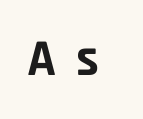
When letters stand straight like this, we call the style roman or upright. Weight: bold. Serifs: no, the terminals of the letterforms are clean. Glance below the letters and you will spot only blank space. The letters march in equal steps, a hallmark of fixed-pitch type. In terms of letterspacing, this is a distinctly airy, spread setting.
